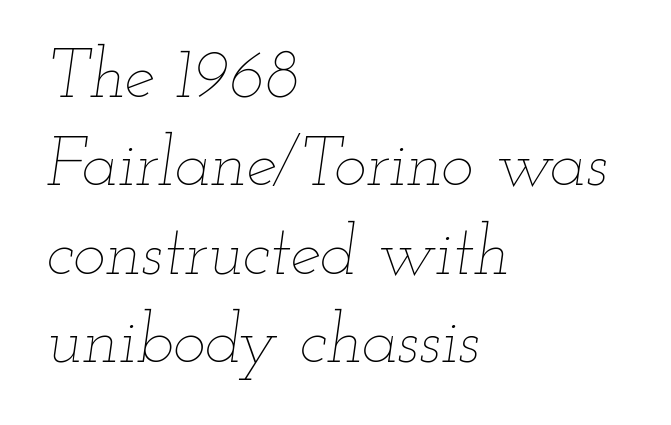
The image shows 69 px thin, wide type, italic (leaning right); set left-aligned, normal line spacing (1.28x), normal letter spacing, not underlined; low stroke contrast and a small x-height.
